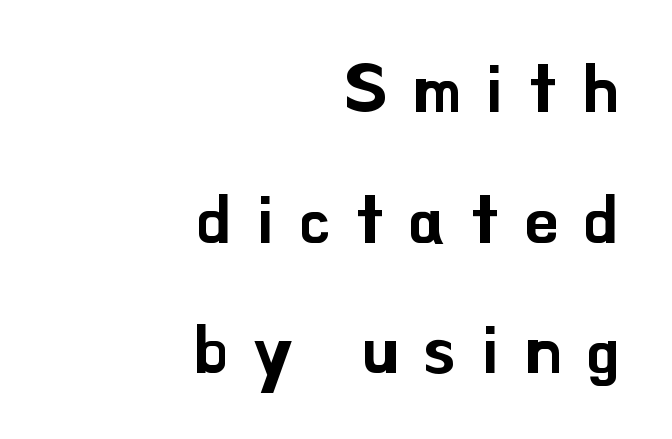
{"serif": "no", "italic": "no", "width": "normal", "stroke_contrast": "low", "x_height": "small", "monospaced": "no", "underline": "no", "align": "right", "line_spacing": "loose", "line_spacing_ratio": 1.92, "letter_spacing": "wide", "letter_spacing_em": 0.38, "glyph_px": 68}
